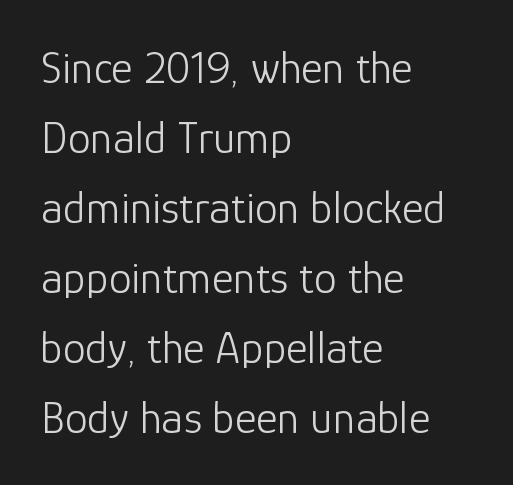
{"serif": "no", "italic": "no", "bold": "no", "weight": "light", "width": "normal", "stroke_contrast": "low", "x_height": "medium", "monospaced": "no", "underline": "no", "align": "left", "line_spacing": "normal", "line_spacing_ratio": 1.52, "letter_spacing": "normal", "letter_spacing_em": 0.0, "glyph_px": 46}
